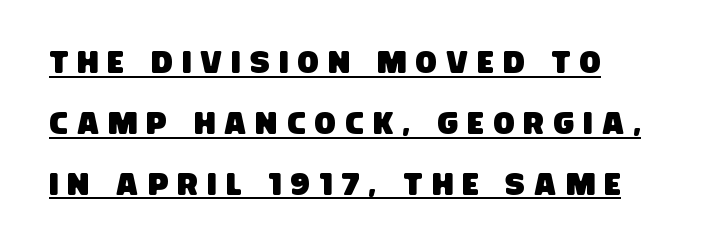
Q: Is the typeface a serif or a sans-serif typeface? A: Sans-serif.
Q: Is the text underlined? A: Yes.
Q: How is the paragraph aligned? A: Left-aligned.
Q: Is the spacing between letters normal or unusually wide? A: Unusually wide.
Q: Is the spacing between lines tight, normal or loose? A: Loose.
Q: Width (condensed, normal, or wide)? A: Condensed.
Q: Stroke contrast? A: Low.
Q: x-height? A: Large.
Q: Monospaced? A: No.
